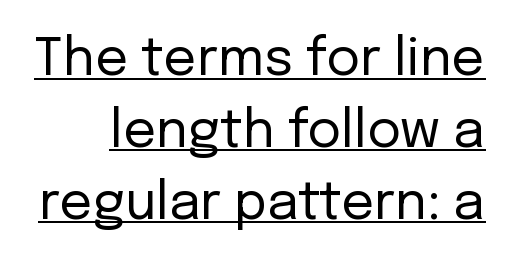
{"serif": "no", "italic": "no", "bold": "no", "weight": "regular", "width": "normal", "stroke_contrast": "low", "x_height": "medium", "monospaced": "no", "underline": "yes", "line_spacing": "normal", "line_spacing_ratio": 1.38, "letter_spacing": "normal", "letter_spacing_em": 0.0, "glyph_px": 52}
